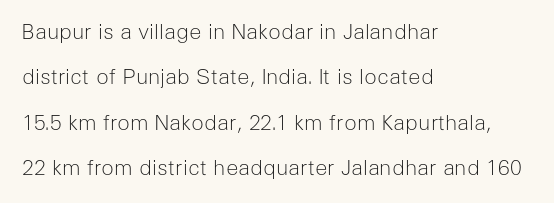
Heft: none added — not bold. Successive baselines arrive slowly, with a big drop between each. In terms of posture, this sample is upright. The rendering keeps characters at their native spacing. Left-aligned paragraph, ragged on the right.
